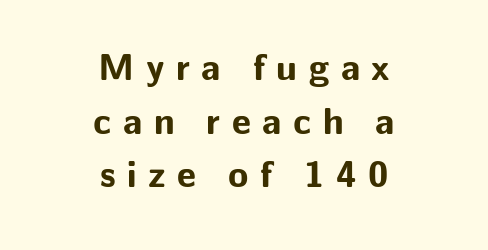
The image shows 37 px bold sans-serif type, upright; set centered, normal line spacing (1.45x), unusually wide letter spacing (+0.31 em), not underlined; low stroke contrast and a medium x-height.
